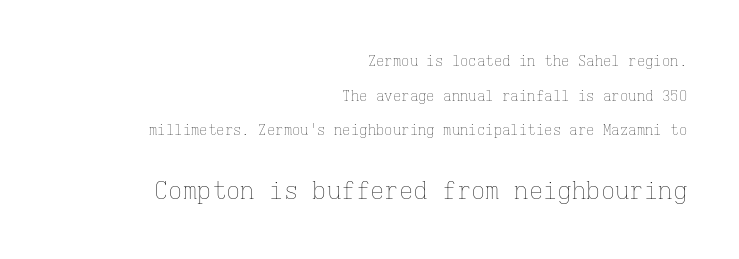
Q: Is the text bold? A: No.
Q: Is the text italic (slanted)? A: No, it is upright.
Q: Is the text underlined? A: No.
Q: How is the paragraph aligned? A: Right-aligned.
Q: Is the spacing between letters normal or unusually wide? A: Normal.
Q: Is the spacing between lines tight, normal or loose? A: Loose.
Q: Which block of text is set in a larger size, the first (top) or the second (bottom)? A: The second (bottom) one.
